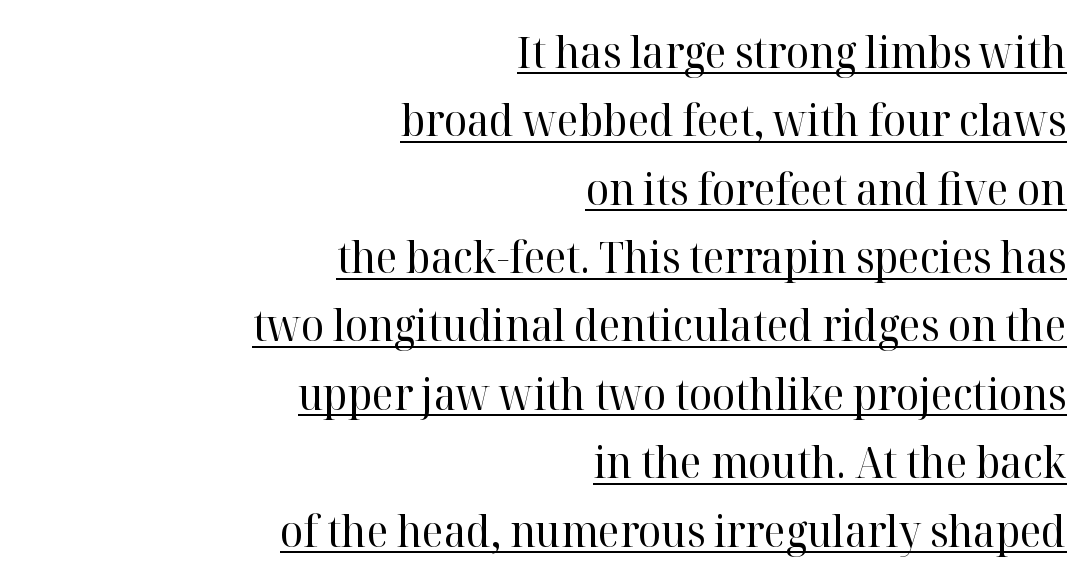
{"serif": "yes", "italic": "no", "bold": "no", "weight": "regular", "width": "normal", "stroke_contrast": "high", "x_height": "medium", "monospaced": "no", "underline": "yes", "align": "right", "line_spacing": "normal", "line_spacing_ratio": 1.59, "letter_spacing": "normal", "letter_spacing_em": 0.0, "glyph_px": 43}
